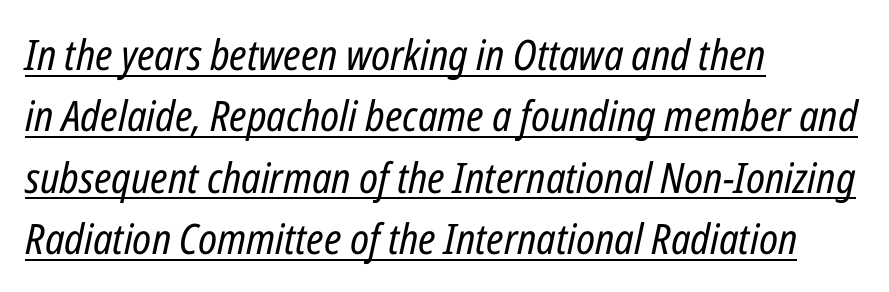
The image shows 42 px regular-weight, condensed type, italic (leaning right); set left-aligned, normal line spacing (1.46x), normal letter spacing, underlined; low stroke contrast and a medium x-height.
